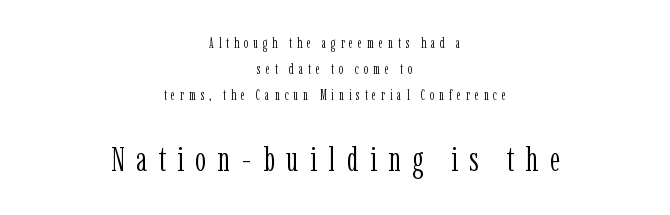
The image shows 34 px light, condensed serif type, upright; set centered, line spacing 1.84x, unusually wide letter spacing (+0.34 em), not underlined; the second (bottom) block is 2.43x larger; low stroke contrast and a medium x-height.
